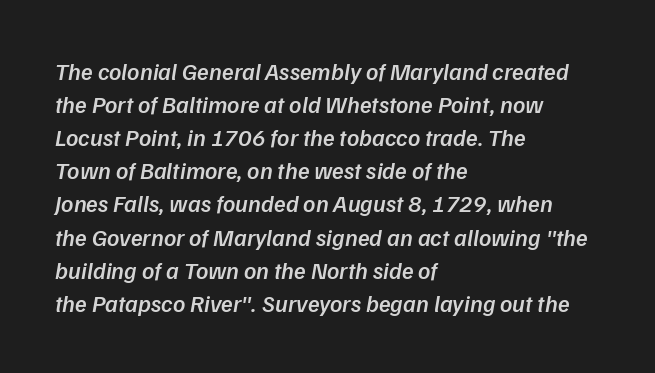
In terms of letterspacing, this is plain default setting. The foot of each line stays bare and open. Successive baselines arrive at the customary interval. Its strokes are somewhat broadened, the hallmark of semibold type. Visually the block forms a straight wall on the left and a jagged coastline on the right. A typesetter would mark this as italic.
